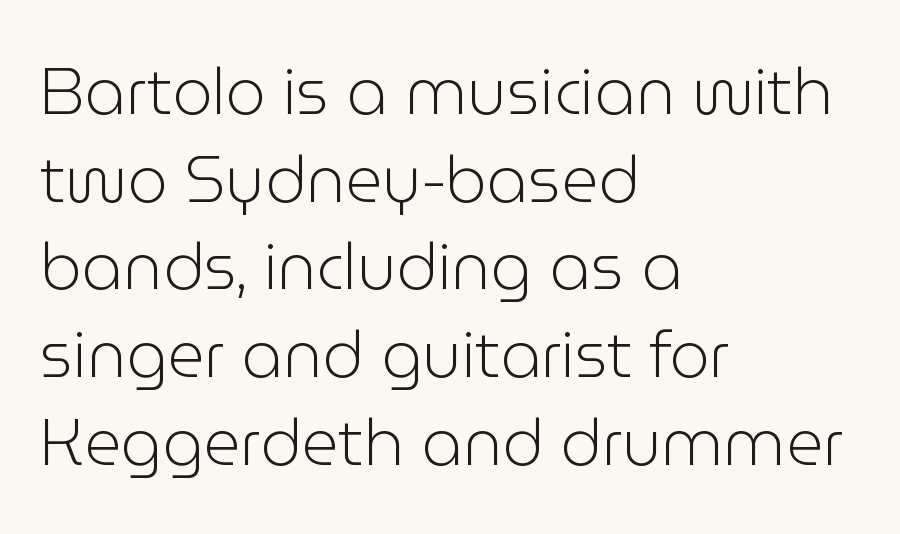
Just letters on the line, the space beneath them empty. Is this a fixed-width face? No — the glyphs have proportional, varying widths. The rendering anchors every line to the left-hand side. The block of text has a typical density, with ordinary space between rows. Students, note that the glyphs here touch the page at normal intervals. Compared with a typical body face, this is equally light or lighter still.
